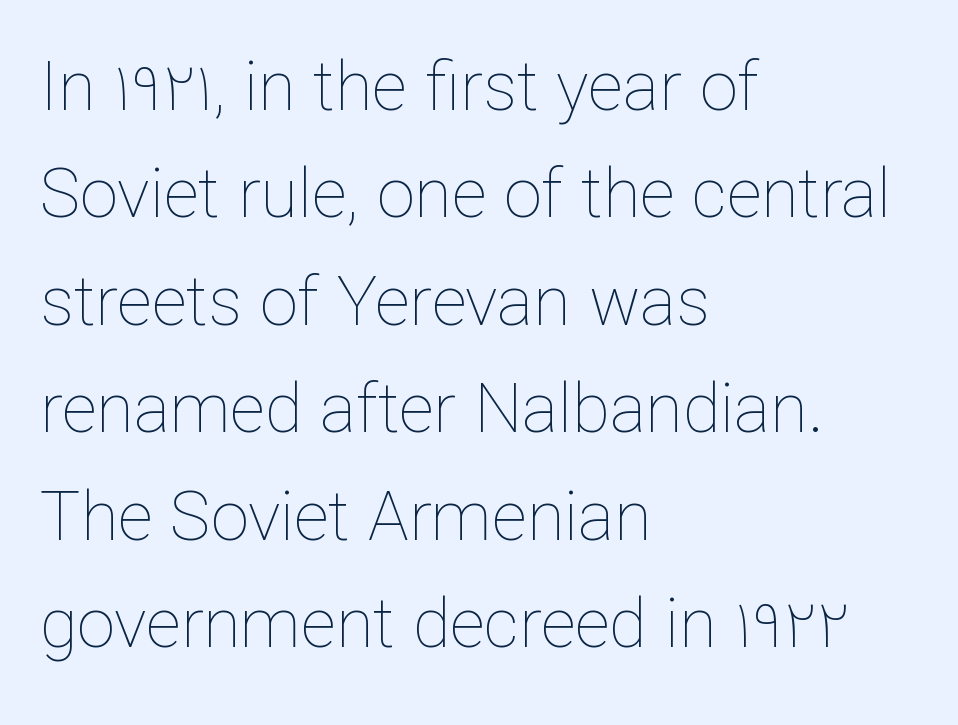
Q: Is the text bold? A: No.
Q: Is the text italic (slanted)? A: No, it is upright.
Q: Is the text underlined? A: No.
Q: How is the paragraph aligned? A: Left-aligned.
Q: Is the spacing between letters normal or unusually wide? A: Normal.
Q: Is the spacing between lines tight, normal or loose? A: Normal.
Q: Width (condensed, normal, or wide)? A: Normal.
Q: Stroke contrast? A: Low.
Q: x-height? A: Medium.
Q: Monospaced? A: No.
